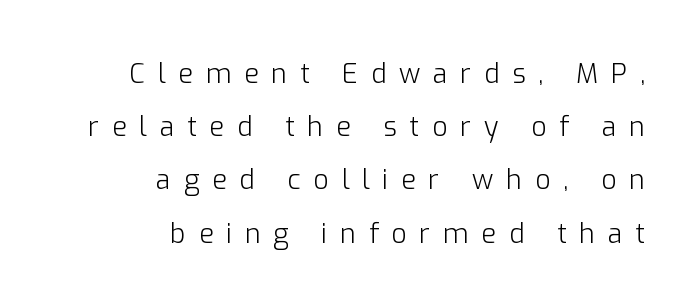
Q: Is the text bold? A: No.
Q: Is the text italic (slanted)? A: No, it is upright.
Q: Is the text underlined? A: No.
Q: How is the paragraph aligned? A: Right-aligned.
Q: Is the spacing between letters normal or unusually wide? A: Unusually wide.
Q: Is the spacing between lines tight, normal or loose? A: Loose.
